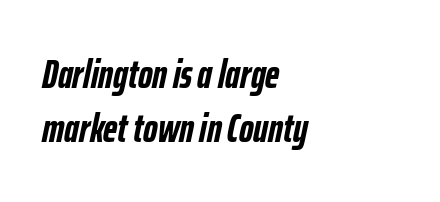
{"italic": "yes", "lean": "right", "slant_degrees": 12, "bold": "yes", "weight": "semibold", "width": "condensed", "stroke_contrast": "low", "x_height": "medium", "monospaced": "no", "underline": "no", "align": "left", "line_spacing": "normal", "line_spacing_ratio": 1.34, "letter_spacing": "normal", "letter_spacing_em": 0.0, "glyph_px": 40}
